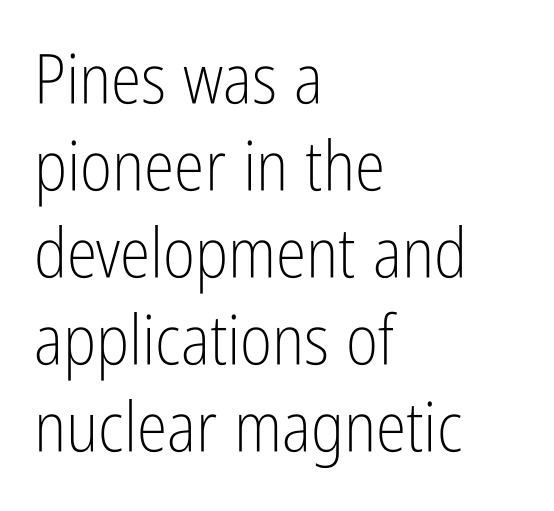
Q: Is the text bold? A: No.
Q: Is the text italic (slanted)? A: No, it is upright.
Q: Is the typeface a serif or a sans-serif typeface? A: Sans-serif.
Q: Is the text underlined? A: No.
Q: How is the paragraph aligned? A: Left-aligned.
Q: Is the spacing between letters normal or unusually wide? A: Normal.
Q: Is the spacing between lines tight, normal or loose? A: Normal.
Q: Width (condensed, normal, or wide)? A: Condensed.
Q: Stroke contrast? A: Low.
Q: x-height? A: Medium.
Q: Monospaced? A: No.
